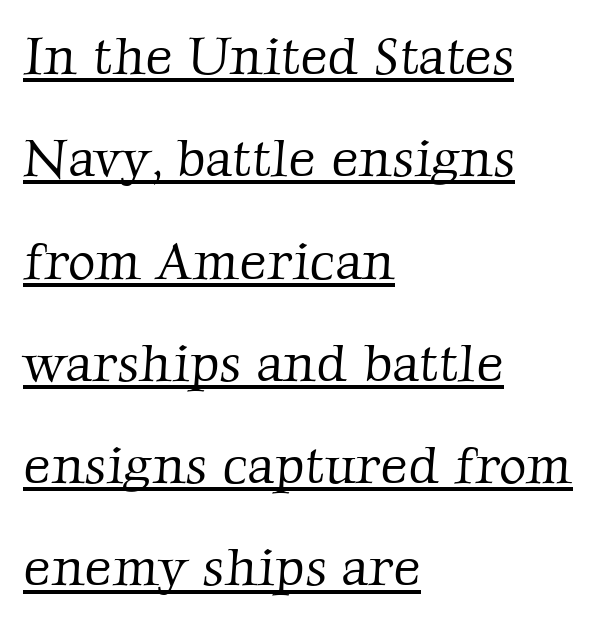
{"serif": "yes", "bold": "no", "weight": "light", "width": "normal", "stroke_contrast": "low", "x_height": "medium", "monospaced": "no", "underline": "yes", "align": "left", "line_spacing": "loose", "line_spacing_ratio": 1.93, "letter_spacing": "normal", "letter_spacing_em": 0.0, "glyph_px": 53}
